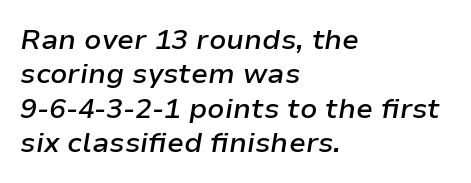
{"italic": "yes", "lean": "right", "slant_degrees": 9, "bold": "semi", "weight": "semibold", "width": "normal", "stroke_contrast": "low", "x_height": "medium", "monospaced": "no", "underline": "no", "align": "left", "line_spacing_ratio": 1.23, "letter_spacing": "normal", "letter_spacing_em": 0.0, "glyph_px": 28}
